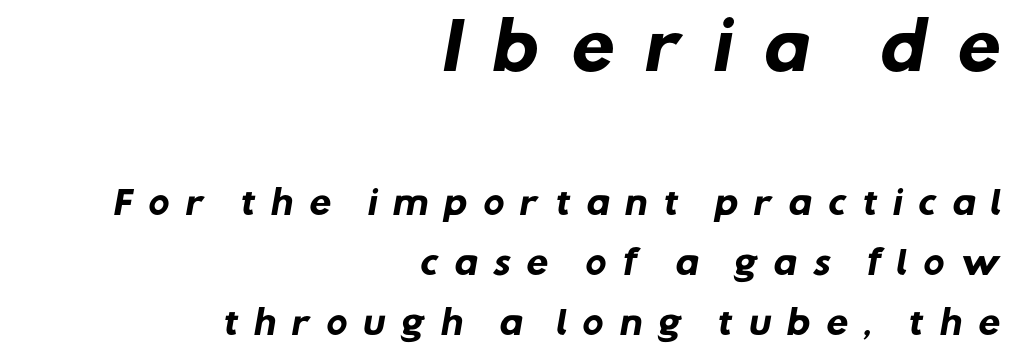
Q: Is the text bold? A: Yes.
Q: Is the typeface a serif or a sans-serif typeface? A: Sans-serif.
Q: Is the text underlined? A: No.
Q: How is the paragraph aligned? A: Right-aligned.
Q: Is the spacing between letters normal or unusually wide? A: Unusually wide.
Q: Which block of text is set in a larger size, the first (top) or the second (bottom)? A: The first (top) one.
Q: Width (condensed, normal, or wide)? A: Normal.
Q: Stroke contrast? A: Low.
Q: x-height? A: Medium.
Q: Monospaced? A: No.
